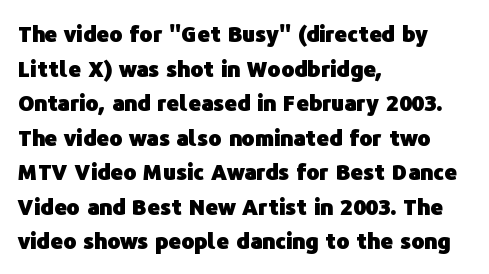
This sample uses an upright cut, with every glyph sitting square on the baseline. Whoever set this chose a conventional vertical rhythm. Students, note that the glyphs here touch the page at normal intervals. Strokes here are thick enough to call this a true bold.
